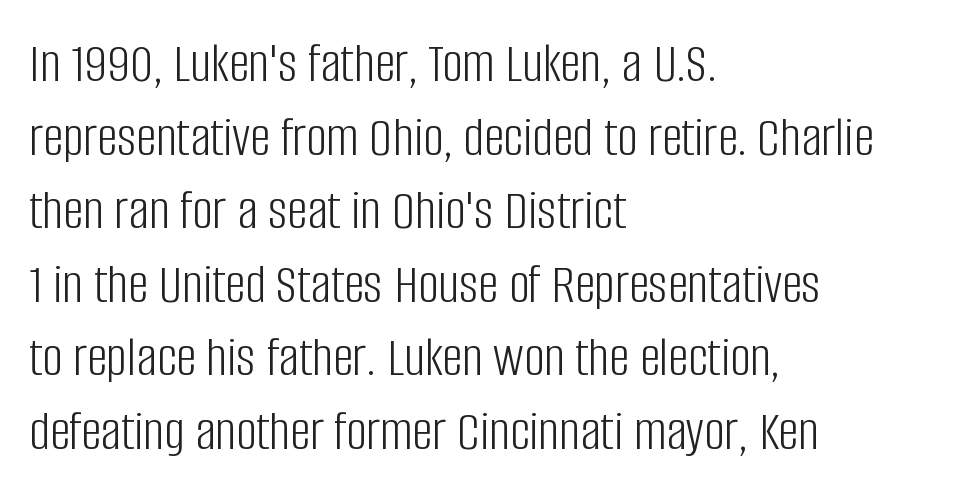
Q: Is the text bold? A: No.
Q: Is the text italic (slanted)? A: No, it is upright.
Q: Is the typeface a serif or a sans-serif typeface? A: Sans-serif.
Q: Is the text underlined? A: No.
Q: How is the paragraph aligned? A: Left-aligned.
Q: Is the spacing between letters normal or unusually wide? A: Normal.
Q: Is the spacing between lines tight, normal or loose? A: Normal.
Q: Width (condensed, normal, or wide)? A: Condensed.
Q: Stroke contrast? A: Low.
Q: x-height? A: Large.
Q: Monospaced? A: No.
